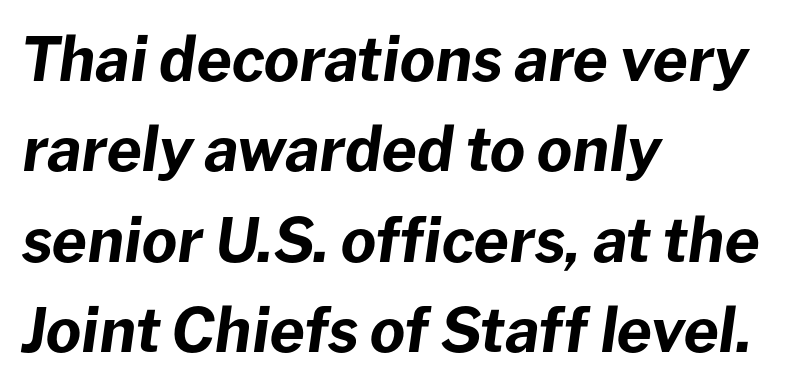
{"italic": "yes", "lean": "right", "slant_degrees": 8, "bold": "yes", "weight": "bold", "width": "normal", "stroke_contrast": "low", "x_height": "medium", "monospaced": "no", "underline": "no", "align": "left", "line_spacing": "normal", "line_spacing_ratio": 1.48, "letter_spacing": "normal", "letter_spacing_em": 0.0, "glyph_px": 61}
